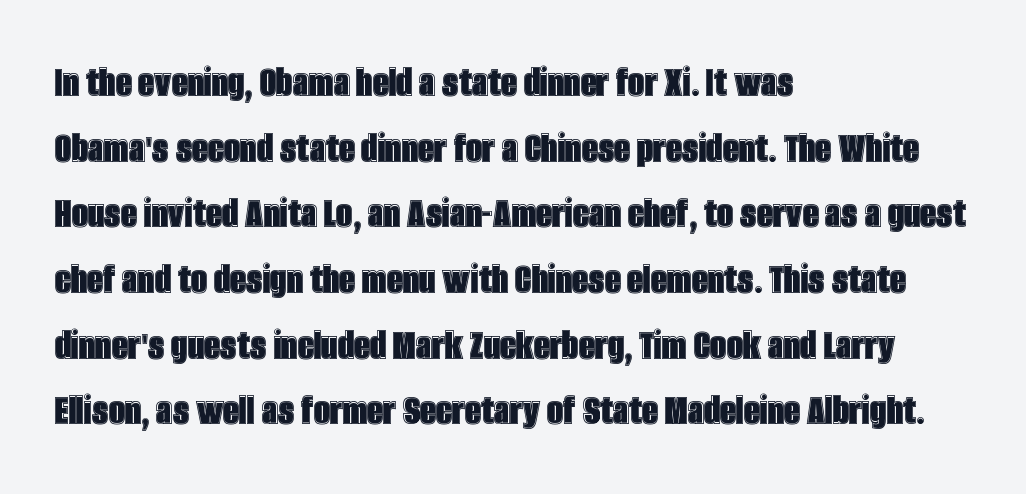
Q: Is the text italic (slanted)? A: No, it is upright.
Q: Is the text underlined? A: No.
Q: How is the paragraph aligned? A: Left-aligned.
Q: Is the spacing between letters normal or unusually wide? A: Normal.
Q: Is the spacing between lines tight, normal or loose? A: Normal.
Q: Width (condensed, normal, or wide)? A: Condensed.
Q: x-height? A: Large.
Q: Monospaced? A: No.
